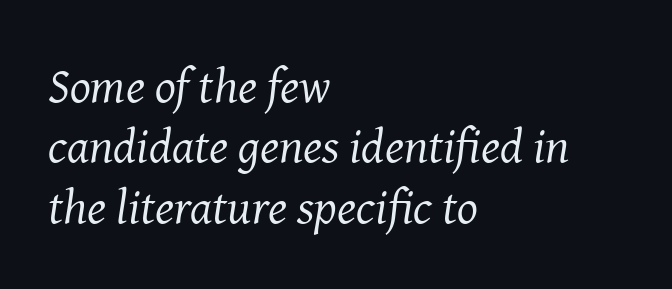
Honestly, there is no underline to notice here at all. Which margin do the lines hug? The left one — the right edge is uneven. In terms of letterspacing, this is plain default setting. The glyphs look as if they've been sheared to an angle.
